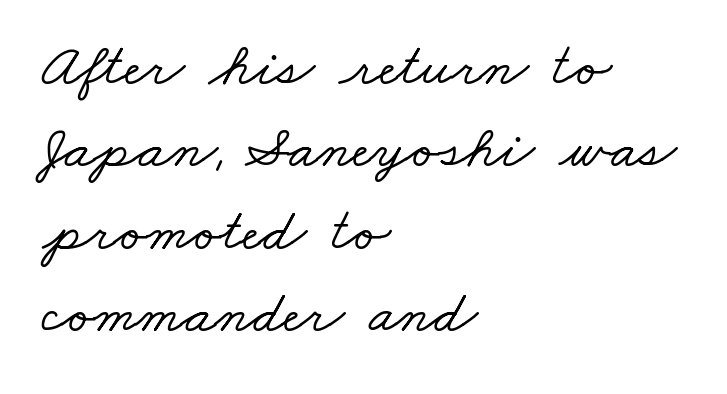
{"serif": "yes", "width": "wide", "stroke_contrast": "low", "x_height": "small", "monospaced": "no", "underline": "no", "align": "left", "line_spacing": "normal", "line_spacing_ratio": 1.35, "letter_spacing": "normal", "letter_spacing_em": 0.0, "glyph_px": 61}
